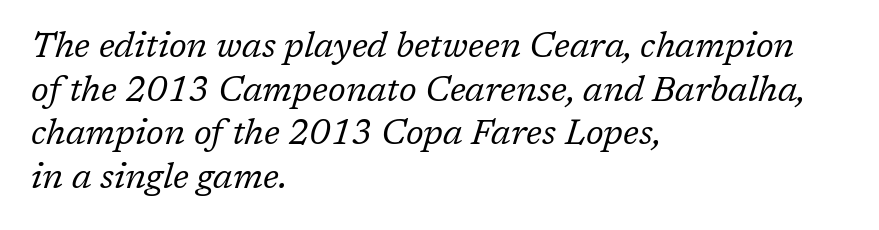
Q: Is the text bold? A: No.
Q: Is the text italic (slanted)? A: Yes, it leans right by about 17 degrees.
Q: Is the typeface a serif or a sans-serif typeface? A: Serif.
Q: Is the text underlined? A: No.
Q: How is the paragraph aligned? A: Left-aligned.
Q: Is the spacing between letters normal or unusually wide? A: Normal.
Q: Is the spacing between lines tight, normal or loose? A: Normal.
Q: Width (condensed, normal, or wide)? A: Normal.
Q: Stroke contrast? A: Low.
Q: x-height? A: Medium.
Q: Monospaced? A: No.
